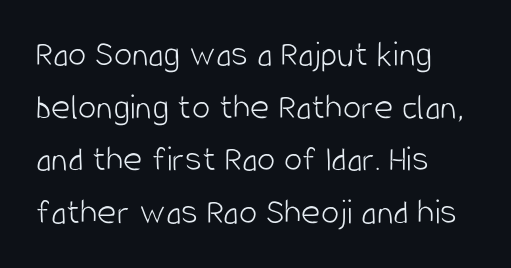
This sample uses an upright cut, with every glyph sitting square on the baseline. Stroke terminals: plain, sans-serif. Check under the words: just untouched page. These lines are rendered in a variable-pitch font. The vertical gap from one line to the next is medium.
